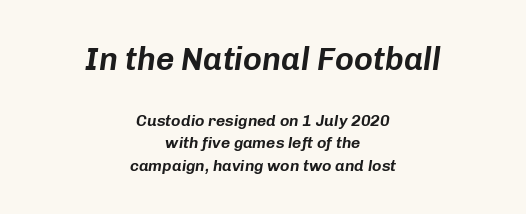
Q: Is the text italic (slanted)? A: Yes, it leans right by about 8 degrees.
Q: Is the text underlined? A: No.
Q: How is the paragraph aligned? A: Centered.
Q: Is the spacing between letters normal or unusually wide? A: Normal.
Q: Is the spacing between lines tight, normal or loose? A: Normal.
Q: Which block of text is set in a larger size, the first (top) or the second (bottom)? A: The first (top) one.
Q: Width (condensed, normal, or wide)? A: Normal.
Q: Stroke contrast? A: Low.
Q: x-height? A: Medium.
Q: Monospaced? A: No.
